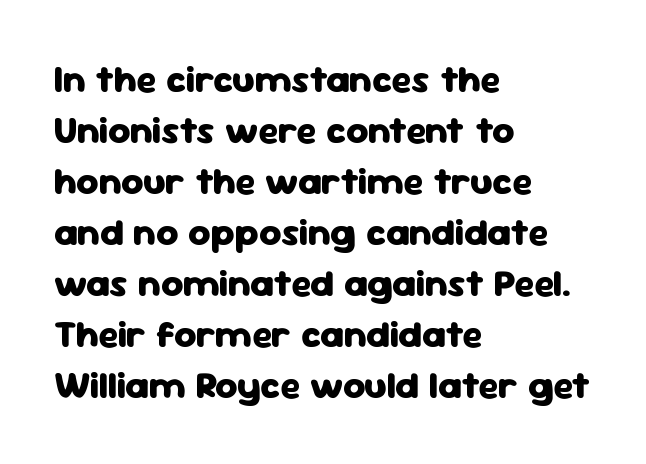
The rendering anchors every line to the left-hand side. I'd describe the lettering as bold — thick and assertive. This is sans-serif lettering, the kind often seen on screens and signage. The foot of each line stays bare and open. Each word holds together tightly as a unit, with standard inter-letter gaps.
